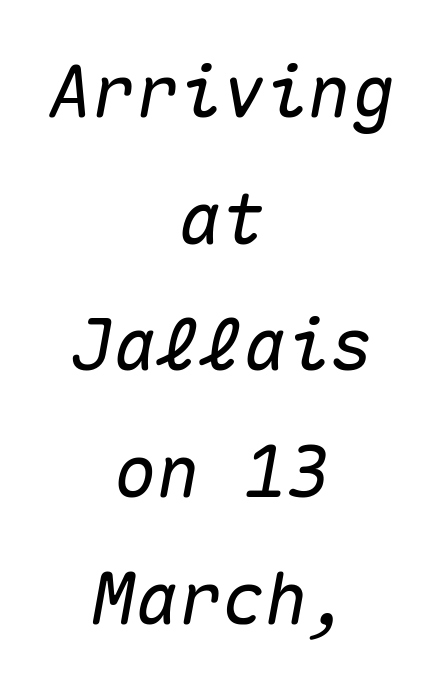
The image shows 72 px text type, italic (leaning right), monospaced; set centered, line spacing 1.76x, normal letter spacing, not underlined; medium stroke contrast and a medium x-height.
